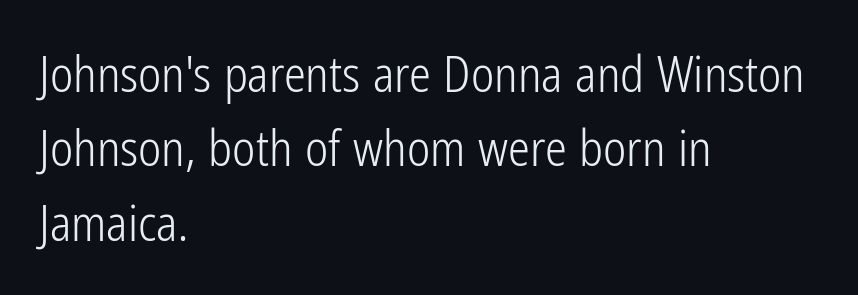
Q: Is the text bold? A: No.
Q: Is the text italic (slanted)? A: No, it is upright.
Q: Is the typeface a serif or a sans-serif typeface? A: Sans-serif.
Q: Is the text underlined? A: No.
Q: How is the paragraph aligned? A: Left-aligned.
Q: Is the spacing between letters normal or unusually wide? A: Normal.
Q: Is the spacing between lines tight, normal or loose? A: Normal.
Q: Width (condensed, normal, or wide)? A: Condensed.
Q: Stroke contrast? A: Low.
Q: x-height? A: Medium.
Q: Monospaced? A: No.
